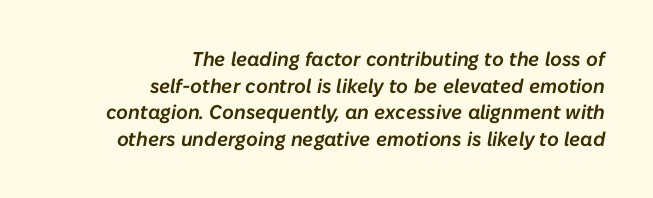
The image shows 20 px text type, italic (leaning right); set right-aligned, normal line spacing (1.33x), normal letter spacing, not underlined.
